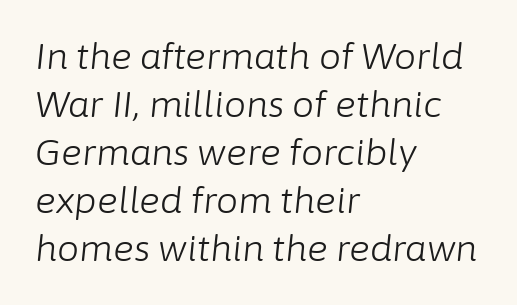
Quick note: interline space is typical. The space directly below the letters is spotless. Casual observation: everything's shoved over to the left. The letters are slanted; this is an italic face. Caption: standard tracking, unaltered. Bold? No — there's no thickening of the strokes.
